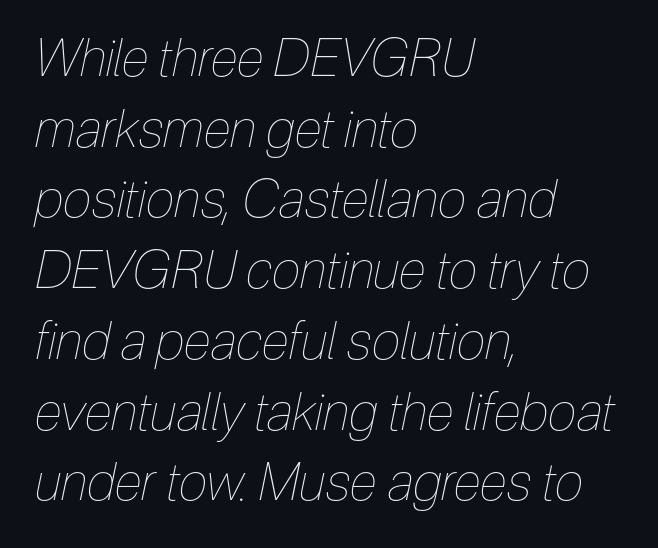
The space beneath each line is pristine and unruled. You could not count columns in this text — the font is proportionally spaced. Students, note that the glyphs here touch the page at normal intervals. A classic flush-left, rag-right setting is used for this passage. Is there much room between lines? A standard amount, neither cramped nor airy.
